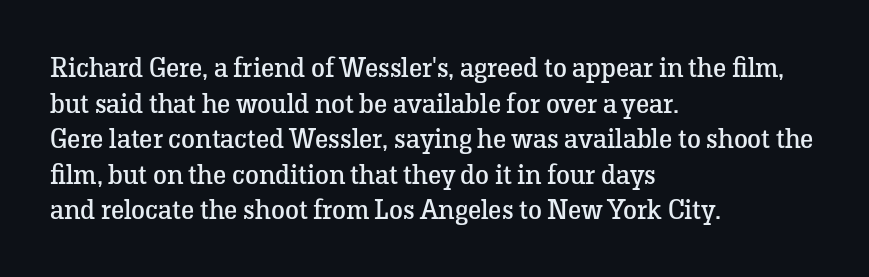
The passage shown is not underscored anywhere. Students, note that the glyphs here touch the page at normal intervals. Evenly set lines give the paragraph a standard silhouette. Serifs: yes, visible at the terminals of the letterforms. This is not heavy type; no bold has been used.
